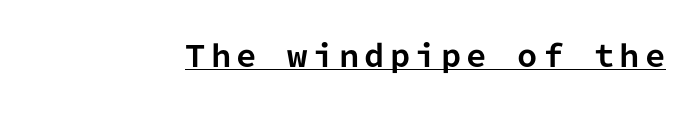
Q: Is the text bold? A: Yes.
Q: Is the text italic (slanted)? A: No, it is upright.
Q: Is the typeface a serif or a sans-serif typeface? A: Sans-serif.
Q: Is the text underlined? A: Yes.
Q: Width (condensed, normal, or wide)? A: Normal.
Q: Stroke contrast? A: Low.
Q: x-height? A: Medium.
Q: Monospaced? A: Yes.
